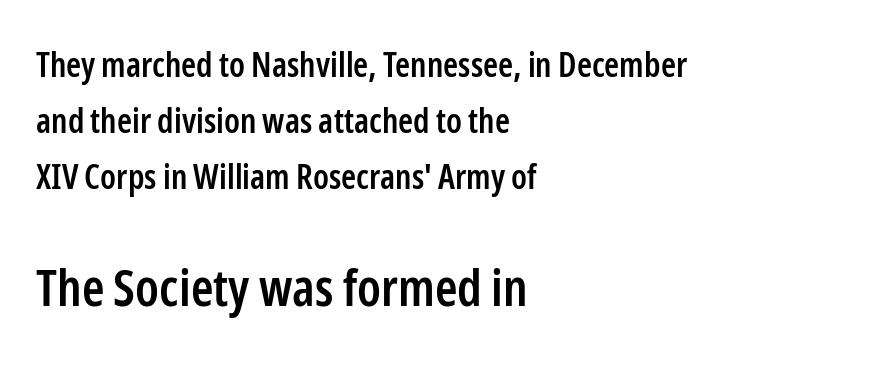
The image shows 51 px semibold, condensed sans-serif type, upright; set left-aligned, normal line spacing (1.65x), normal letter spacing, not underlined; the second (bottom) block is 1.5x larger; low stroke contrast and a medium x-height.
